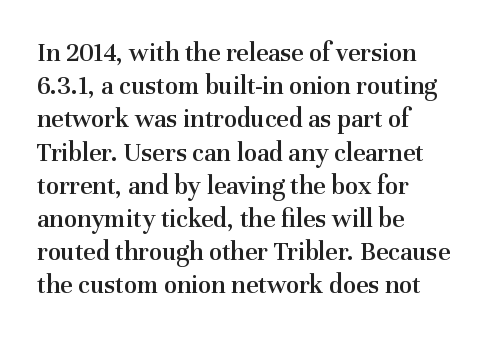
{"italic": "no", "bold": "semi", "underline": "no", "align": "left", "line_spacing_ratio": 1.23, "letter_spacing": "normal", "letter_spacing_em": 0.0, "glyph_px": 27}
